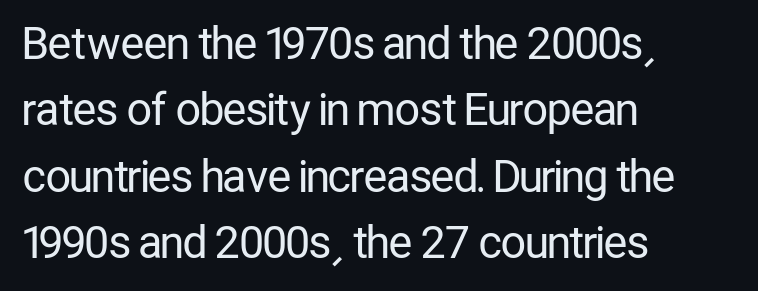
A bare baseline throughout the passage. Do the characters align in a grid? No, the font is proportional. This sample uses a sans-serif face. Italic? Not at all — the glyphs are vertical.
